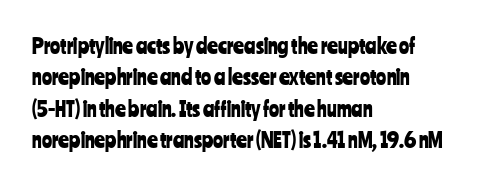
Q: Is the text italic (slanted)? A: No, it is upright.
Q: Is the text underlined? A: No.
Q: How is the paragraph aligned? A: Left-aligned.
Q: Is the spacing between letters normal or unusually wide? A: Normal.
Q: Is the spacing between lines tight, normal or loose? A: Normal.
